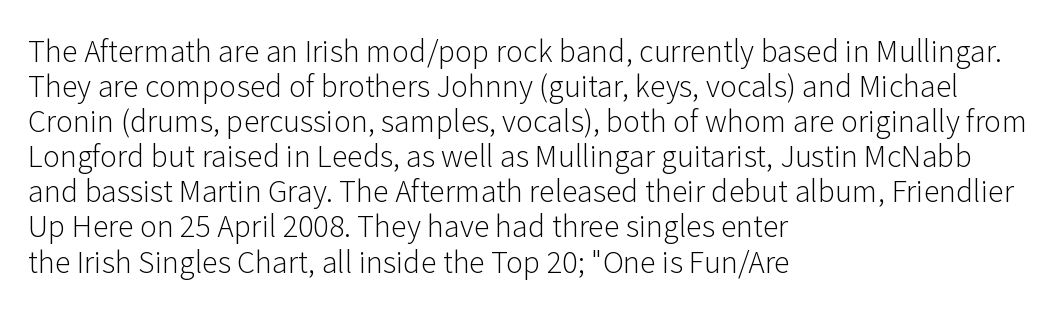
The image shows 29 px light sans-serif type, upright; set left-aligned, line spacing 1.21x, normal letter spacing, not underlined; low stroke contrast and a medium x-height.
